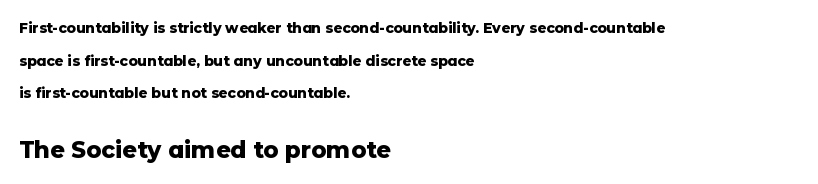
{"italic": "no", "bold": "yes", "underline": "no", "align": "left", "line_spacing": "loose", "line_spacing_ratio": 2.33, "letter_spacing": "normal", "letter_spacing_em": 0.0, "larger_block": "second", "size_ratio": 1.64, "glyph_px": 23}
